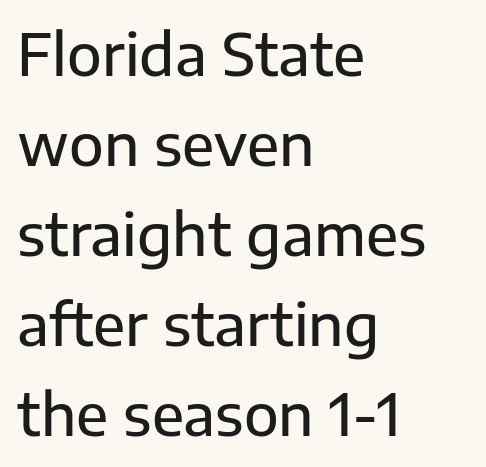
The leading is moderate, giving the passage an even texture. Each letter's strokes conclude bluntly, with no projecting serifs. Check the space under the baseline: it is left empty. Notice how the stems are strictly vertical — no italics here. Alignment: flush left. This sample has the flowing, uneven cadence of proportional lettering.
